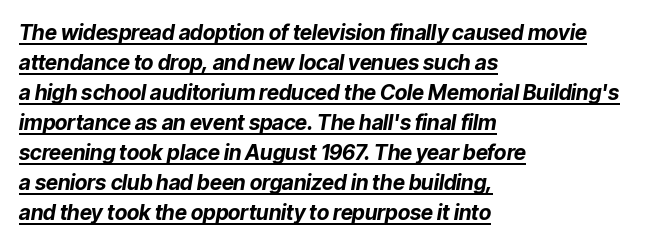
The rows are spaced the way most documents space them. Honestly, the underline is the first thing you notice here. Observe the ordinary spacing: letters are neighbours, not strangers. Which margin do the lines hug? The left one — the right edge is uneven.
